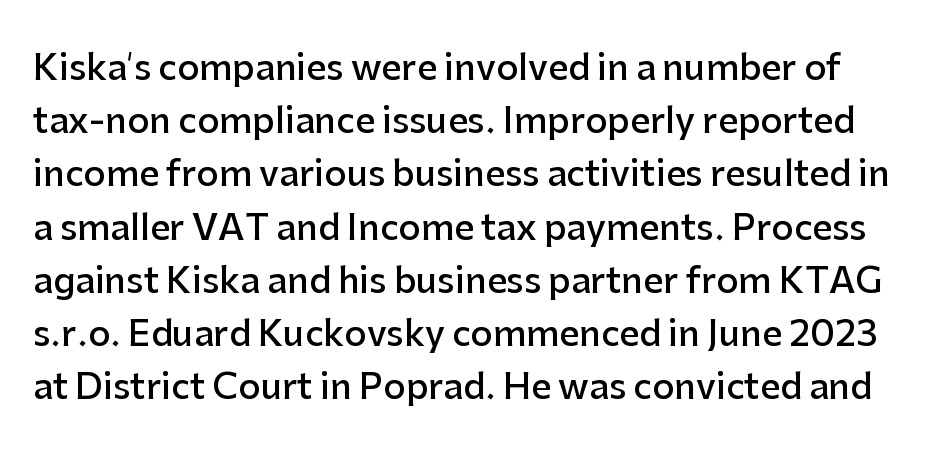
Notice how descenders clear the ascenders below comfortably — that's standard leading. Posture: vertical. Lines of text with bare space underneath. The face used here is a semibold: visibly heavier than regular, lighter than bold. The passage shown is typed in a proportional face where columns would drift.
